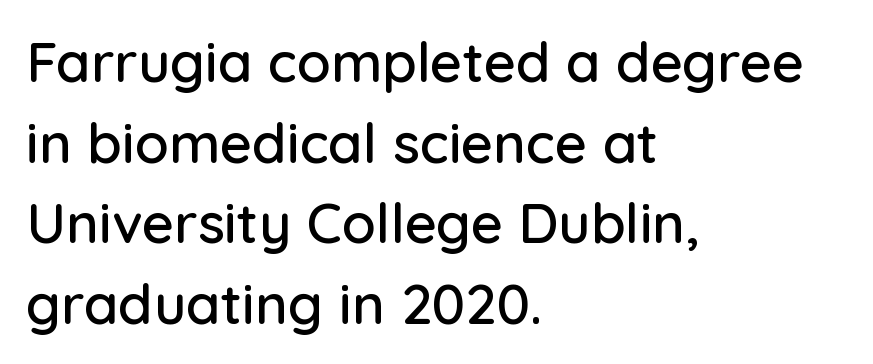
The image shows 56 px sans-serif type, upright; set left-aligned, normal line spacing (1.44x), normal letter spacing, not underlined; low stroke contrast and a medium x-height.
